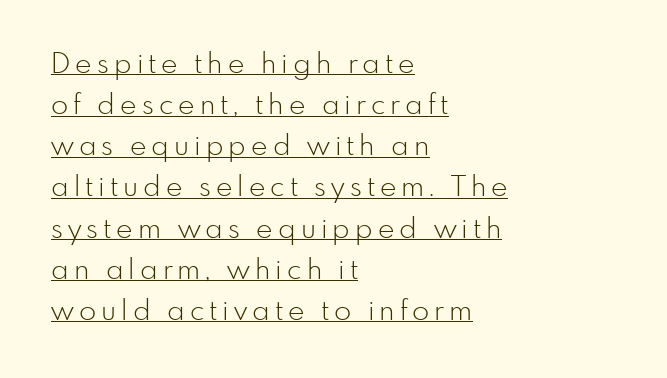
The image shows 28 px light sans-serif type, upright; set left-aligned, normal line spacing (1.47x), underlined; low stroke contrast and a small x-height.
